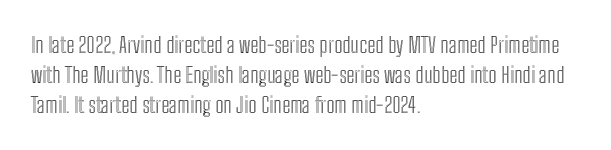
{"italic": "no", "underline": "no", "align": "left", "line_spacing": "normal", "line_spacing_ratio": 1.37, "letter_spacing": "normal", "letter_spacing_em": 0.0, "glyph_px": 22}
